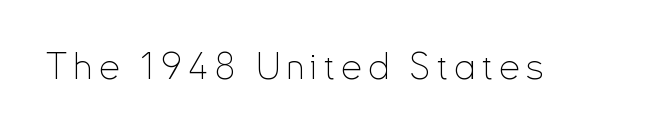
Is there any slant? The stems are plumb. In terms of letterform style, serifs are entirely absent. These lines are rendered in a variable-pitch font. Heft: none added — not bold. The strip under each line holds only bare page.
